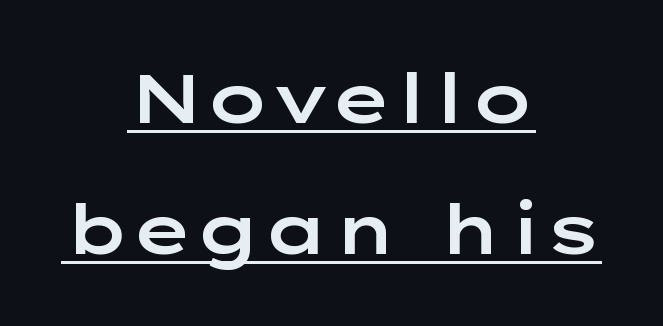
{"serif": "no", "italic": "no", "width": "wide", "stroke_contrast": "low", "x_height": "medium", "monospaced": "no", "underline": "yes", "align": "center", "line_spacing": "loose", "line_spacing_ratio": 1.92, "letter_spacing": "normal", "letter_spacing_em": 0.0, "glyph_px": 68}
